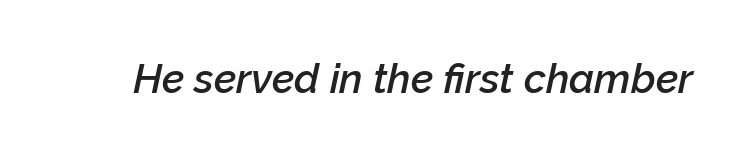
The image shows 41 px semibold type, italic (leaning right); set normal letter spacing, not underlined; low stroke contrast and a medium x-height.
